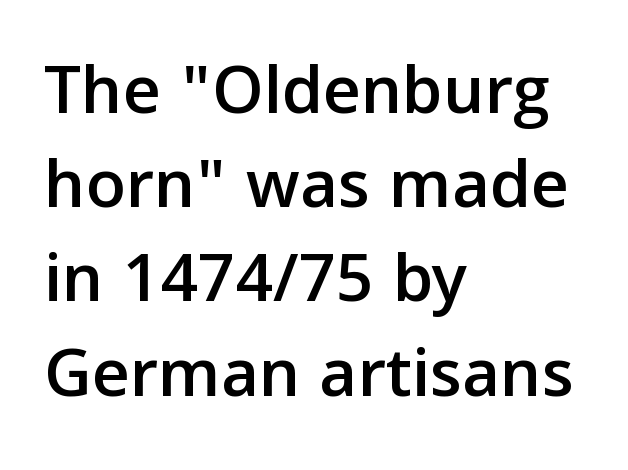
Q: Is the text italic (slanted)? A: No, it is upright.
Q: Is the typeface a serif or a sans-serif typeface? A: Sans-serif.
Q: Is the text underlined? A: No.
Q: How is the paragraph aligned? A: Left-aligned.
Q: Is the spacing between letters normal or unusually wide? A: Normal.
Q: Is the spacing between lines tight, normal or loose? A: Normal.
Q: Width (condensed, normal, or wide)? A: Normal.
Q: Stroke contrast? A: Low.
Q: x-height? A: Medium.
Q: Monospaced? A: No.
